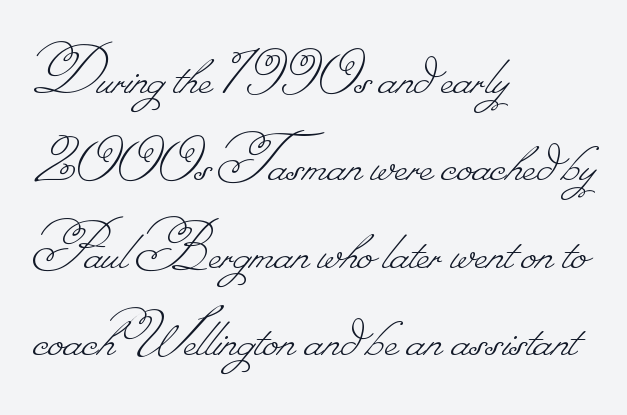
Spacing between characters is what you'd get straight out of the box. Descenders are the only things crossing below the line. This reads as an unemphasized weight, regular at the heaviest. Spacing verdict: proportional, widths tailored to each character.
